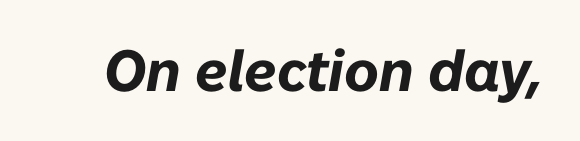
{"italic": "yes", "lean": "right", "slant_degrees": 10, "bold": "yes", "weight": "bold", "width": "normal", "stroke_contrast": "low", "x_height": "medium", "monospaced": "no", "underline": "no", "letter_spacing": "normal", "letter_spacing_em": 0.0, "glyph_px": 58}
